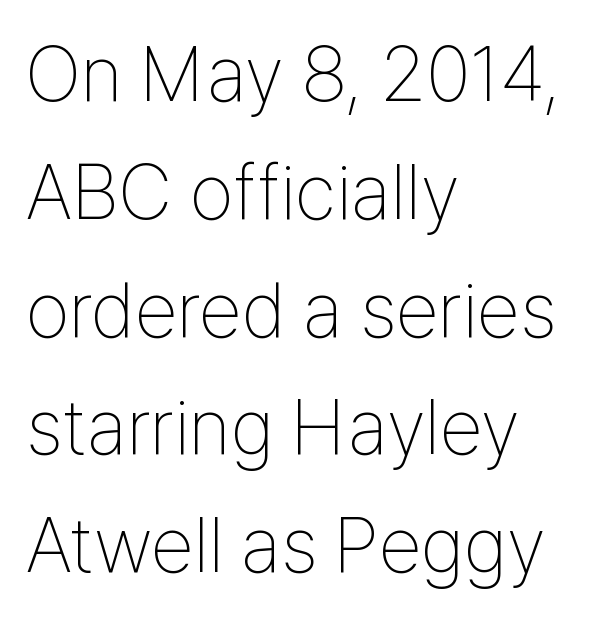
{"serif": "no", "italic": "no", "bold": "no", "weight": "thin", "width": "condensed", "stroke_contrast": "low", "x_height": "medium", "monospaced": "no", "underline": "no", "align": "left", "line_spacing": "normal", "line_spacing_ratio": 1.51, "letter_spacing": "normal", "letter_spacing_em": 0.0, "glyph_px": 78}
